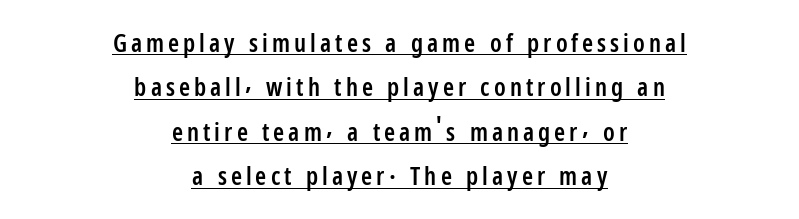
The image shows 25 px text type, upright; set centered, line spacing 1.78x, underlined.
